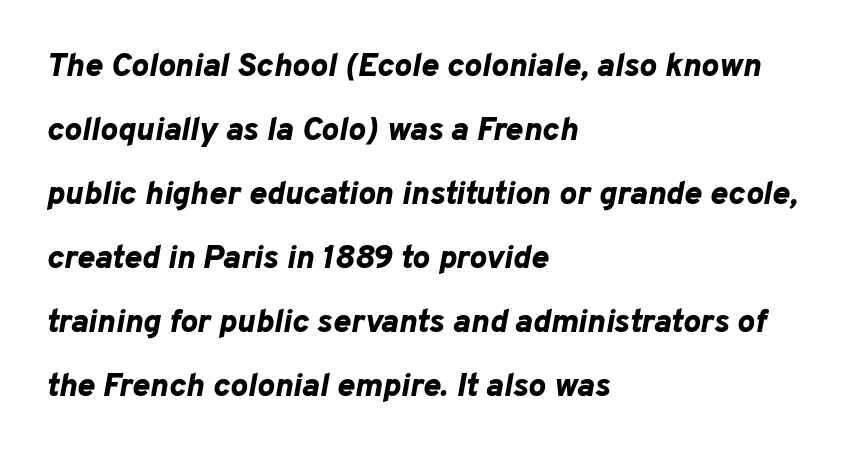
Q: Is the text bold? A: Yes.
Q: Is the text italic (slanted)? A: Yes, it leans right by about 10 degrees.
Q: Is the text underlined? A: No.
Q: How is the paragraph aligned? A: Left-aligned.
Q: Is the spacing between letters normal or unusually wide? A: Normal.
Q: Is the spacing between lines tight, normal or loose? A: Loose.
Q: Width (condensed, normal, or wide)? A: Normal.
Q: Stroke contrast? A: Low.
Q: x-height? A: Medium.
Q: Monospaced? A: No.
